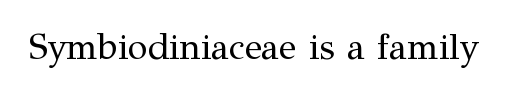
Q: Is the text bold? A: No.
Q: Is the text italic (slanted)? A: No, it is upright.
Q: Is the typeface a serif or a sans-serif typeface? A: Serif.
Q: Is the text underlined? A: No.
Q: Is the spacing between letters normal or unusually wide? A: Normal.
Q: Width (condensed, normal, or wide)? A: Normal.
Q: Stroke contrast? A: Medium.
Q: x-height? A: Medium.
Q: Monospaced? A: No.
